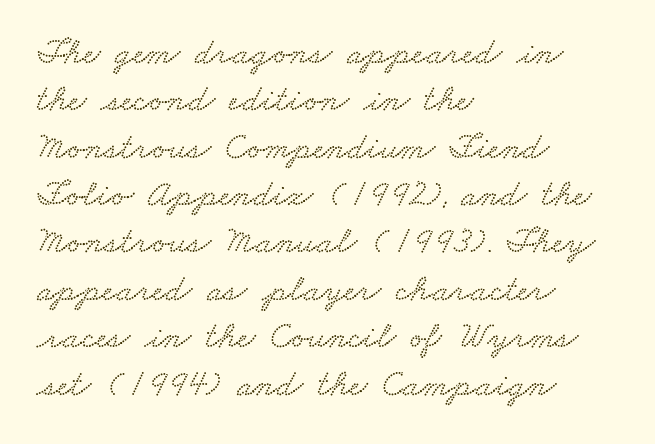
{"width": "wide", "stroke_contrast": "low", "x_height": "small", "monospaced": "no", "underline": "no", "align": "left", "line_spacing": "normal", "line_spacing_ratio": 1.28, "letter_spacing": "normal", "letter_spacing_em": 0.0, "glyph_px": 37}
